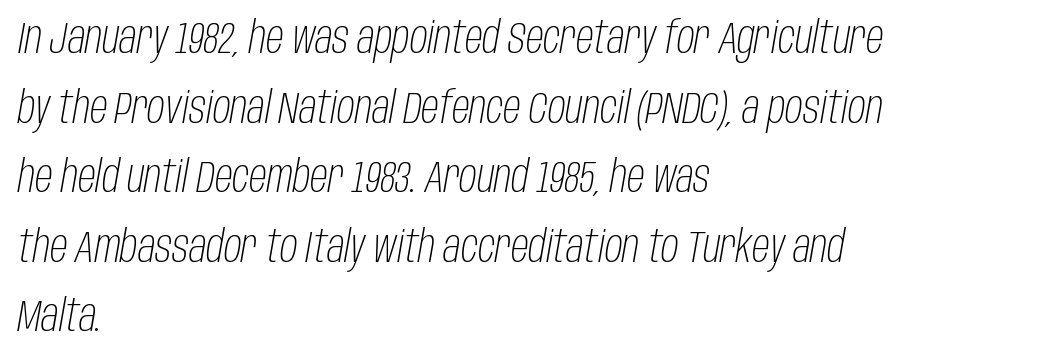
{"italic": "yes", "lean": "right", "slant_degrees": 10, "bold": "no", "weight": "light", "width": "condensed", "stroke_contrast": "low", "x_height": "large", "monospaced": "no", "underline": "no", "align": "left", "line_spacing": "normal", "line_spacing_ratio": 1.58, "letter_spacing": "normal", "letter_spacing_em": 0.0, "glyph_px": 44}
